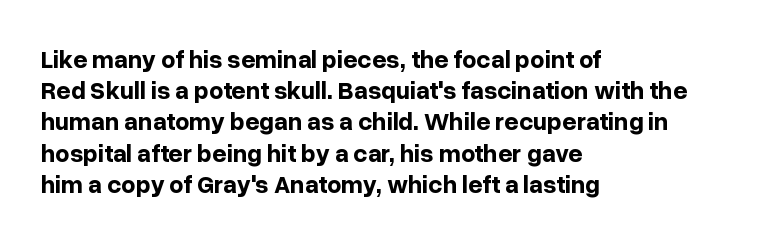
Caption: standard tracking, unaltered. Weight: bold. Line beginnings align vertically; line endings do not. The type sits square on the baseline with zero lean.
